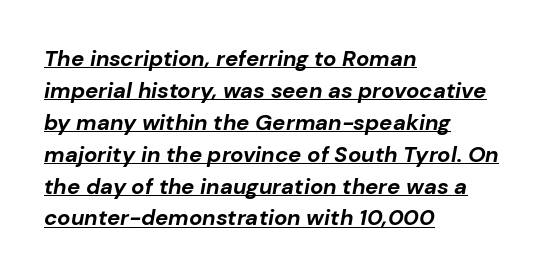
Q: Is the text bold? A: Yes.
Q: Is the text italic (slanted)? A: Yes, it leans right by about 10 degrees.
Q: Is the text underlined? A: Yes.
Q: How is the paragraph aligned? A: Left-aligned.
Q: Is the spacing between letters normal or unusually wide? A: Normal.
Q: Is the spacing between lines tight, normal or loose? A: Normal.
